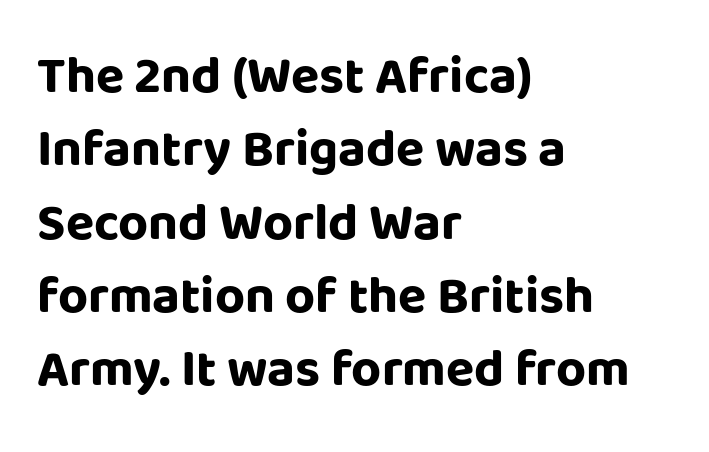
Q: Is the text bold? A: Yes.
Q: Is the text italic (slanted)? A: No, it is upright.
Q: Is the typeface a serif or a sans-serif typeface? A: Sans-serif.
Q: Is the text underlined? A: No.
Q: How is the paragraph aligned? A: Left-aligned.
Q: Is the spacing between letters normal or unusually wide? A: Normal.
Q: Is the spacing between lines tight, normal or loose? A: Normal.
Q: Width (condensed, normal, or wide)? A: Normal.
Q: Stroke contrast? A: Low.
Q: x-height? A: Large.
Q: Monospaced? A: No.
